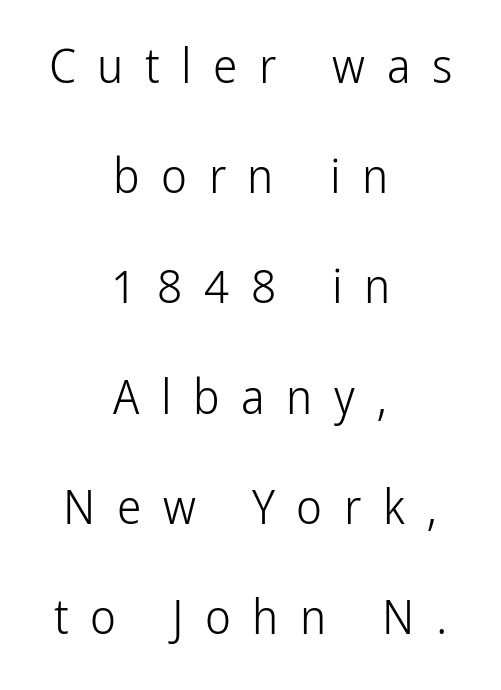
{"serif": "no", "italic": "no", "bold": "no", "weight": "light", "width": "condensed", "stroke_contrast": "low", "x_height": "medium", "monospaced": "no", "underline": "no", "align": "center", "line_spacing": "loose", "line_spacing_ratio": 2.25, "letter_spacing": "wide", "letter_spacing_em": 0.44, "glyph_px": 49}
